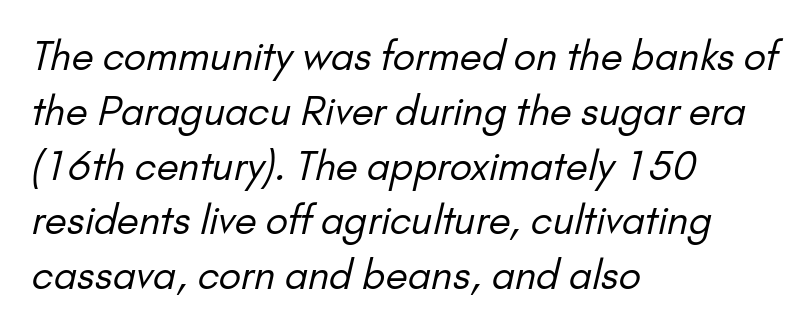
Q: Is the text bold? A: No.
Q: Is the typeface a serif or a sans-serif typeface? A: Sans-serif.
Q: Is the text underlined? A: No.
Q: How is the paragraph aligned? A: Left-aligned.
Q: Is the spacing between letters normal or unusually wide? A: Normal.
Q: Is the spacing between lines tight, normal or loose? A: Normal.
Q: Width (condensed, normal, or wide)? A: Normal.
Q: Stroke contrast? A: Low.
Q: x-height? A: Small.
Q: Monospaced? A: No.
